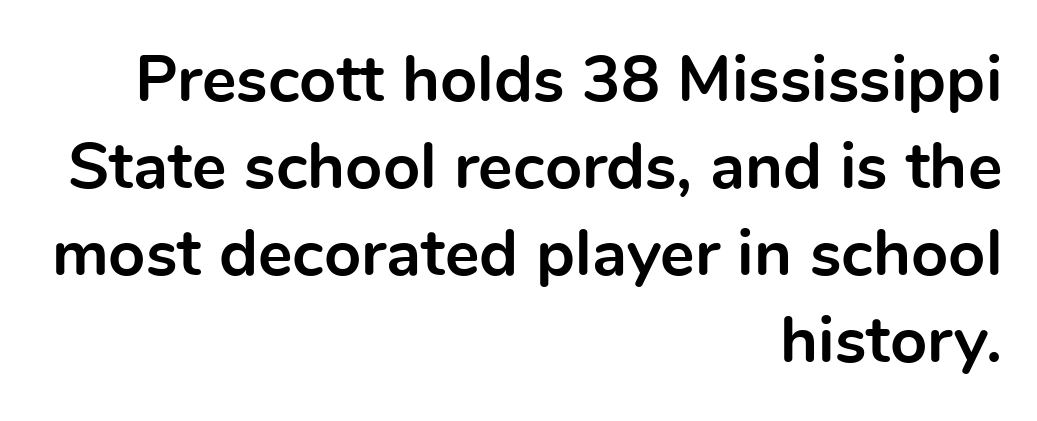
Nobody drew a line under any word here. Is this a fixed-width face? No — the glyphs have proportional, varying widths. Vertical spacing — default. Look at the stroke-to-counter ratio: heavy, a bold.
